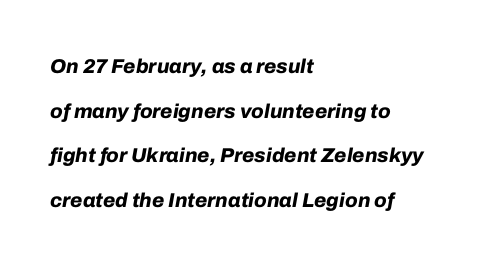
{"italic": "yes", "lean": "right", "slant_degrees": 10, "bold": "yes", "underline": "no", "align": "left", "line_spacing": "loose", "line_spacing_ratio": 2.23, "letter_spacing": "normal", "letter_spacing_em": 0.0, "glyph_px": 20}
